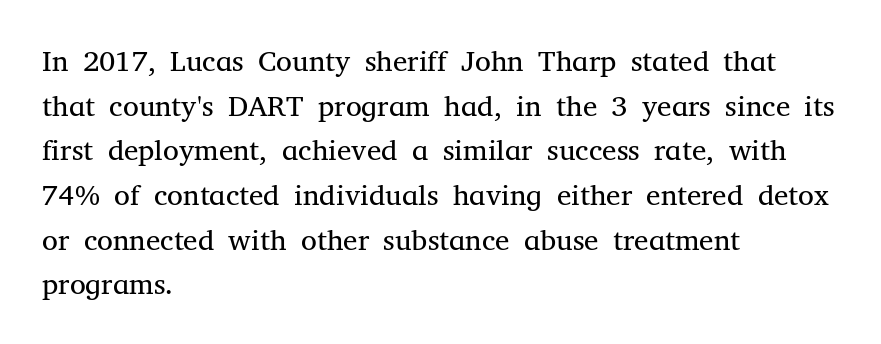
The image shows 29 px regular-weight serif type, upright; set left-aligned, normal line spacing (1.54x), normal letter spacing, not underlined; medium stroke contrast and a medium x-height.
